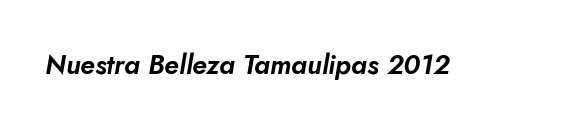
The image shows 27 px text type, italic (leaning right); set normal letter spacing, not underlined.
